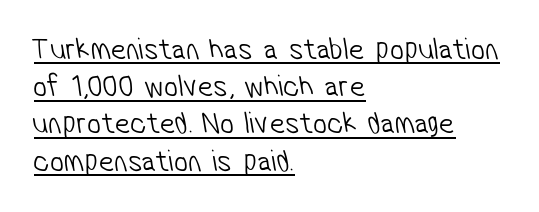
The image shows 31 px light, condensed sans-serif type; set left-aligned, line spacing 1.2x, normal letter spacing, underlined; low stroke contrast and a medium x-height.
